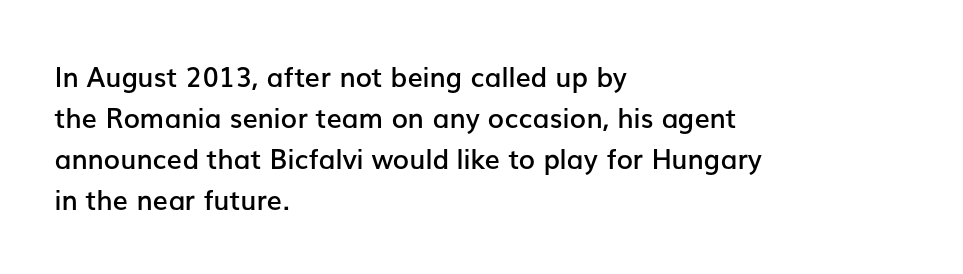
Does extra space separate the letters? No, they use regular spacing. Line spacing here is normal. Visually the block forms a straight wall on the left and a jagged coastline on the right. Unlike italic type, these characters show no tilt at all. The face used here is a semibold: visibly heavier than regular, lighter than bold. The foot of each line stays bare and open.
